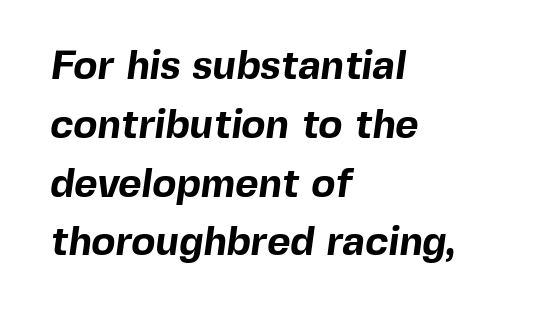
Q: Is the text bold? A: Yes.
Q: Is the typeface a serif or a sans-serif typeface? A: Sans-serif.
Q: Is the text underlined? A: No.
Q: How is the paragraph aligned? A: Left-aligned.
Q: Is the spacing between letters normal or unusually wide? A: Normal.
Q: Is the spacing between lines tight, normal or loose? A: Normal.
Q: Width (condensed, normal, or wide)? A: Normal.
Q: x-height? A: Medium.
Q: Monospaced? A: No.
